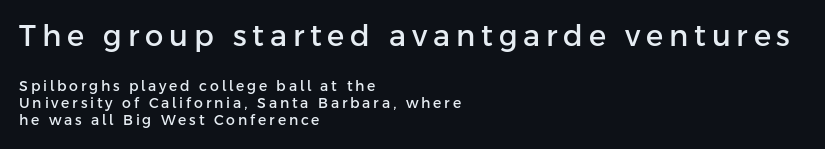
The image shows 29 px sans-serif type, upright; set left-aligned, line spacing 1.23x, unusually wide letter spacing (+0.2 em), not underlined; the first (top) block is 2.07x larger; low stroke contrast and a medium x-height.
